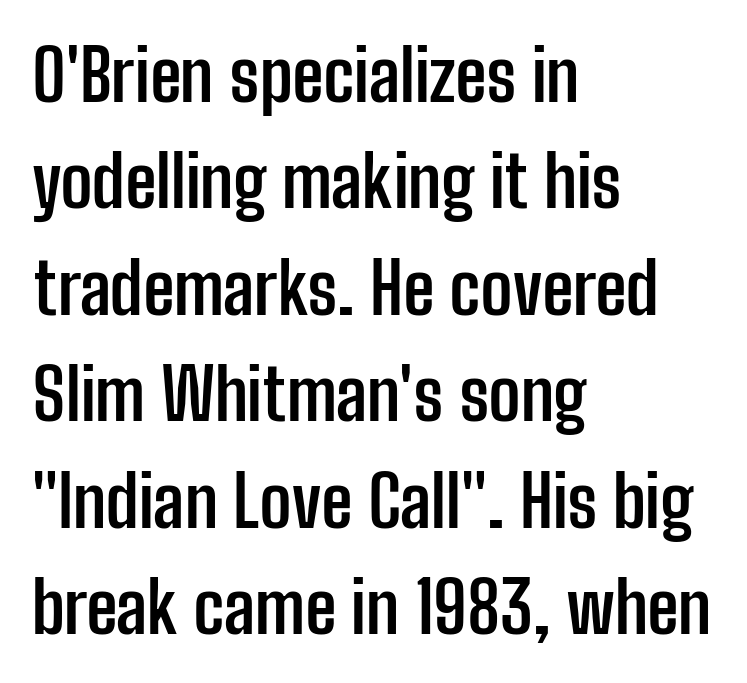
Q: Is the text bold? A: Yes.
Q: Is the text italic (slanted)? A: No, it is upright.
Q: Is the typeface a serif or a sans-serif typeface? A: Sans-serif.
Q: Is the text underlined? A: No.
Q: How is the paragraph aligned? A: Left-aligned.
Q: Is the spacing between letters normal or unusually wide? A: Normal.
Q: Is the spacing between lines tight, normal or loose? A: Normal.
Q: Width (condensed, normal, or wide)? A: Condensed.
Q: Stroke contrast? A: Low.
Q: x-height? A: Medium.
Q: Monospaced? A: No.
